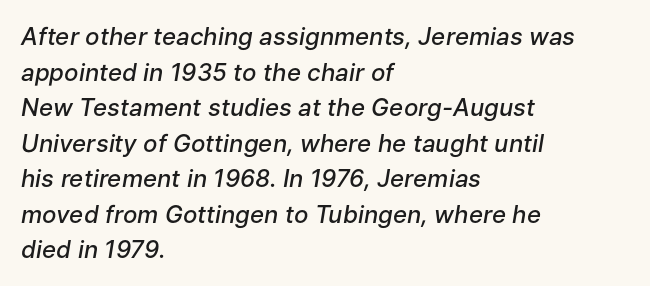
Typeset ragged right — the left edge is the straight one. The words here are not underlined. Is there much room between lines? A standard amount, neither cramped nor airy. Yep, that's italic — everything's leaning.
